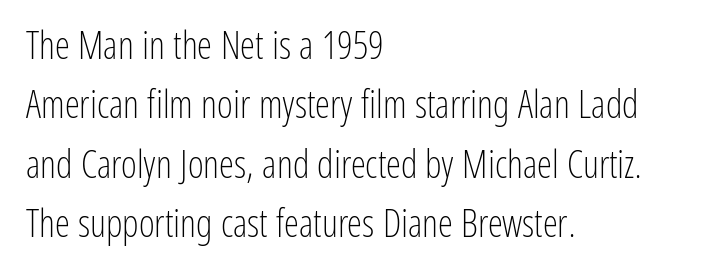
Nothing unusual about the tracking: characters are spaced as the font intends. Do the characters align in a grid? No, the font is proportional. The axis of the letterforms is exactly vertical. Leftover space on each line is placed entirely after the last word.
